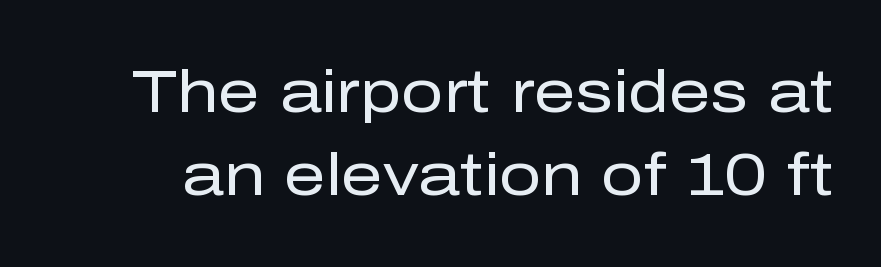
The image shows 59 px regular-weight sans-serif type, upright; set normal line spacing (1.41x), normal letter spacing, not underlined; low stroke contrast and a medium x-height.
